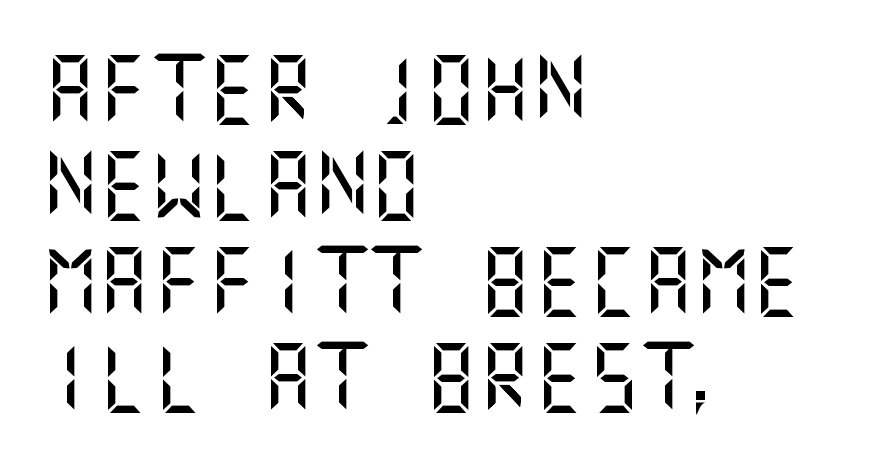
Q: Is the text italic (slanted)? A: No, it is upright.
Q: Is the typeface a serif or a sans-serif typeface? A: Sans-serif.
Q: Is the text underlined? A: No.
Q: How is the paragraph aligned? A: Left-aligned.
Q: Is the spacing between letters normal or unusually wide? A: Normal.
Q: Is the spacing between lines tight, normal or loose? A: Normal.
Q: Width (condensed, normal, or wide)? A: Normal.
Q: Stroke contrast? A: Medium.
Q: x-height? A: Large.
